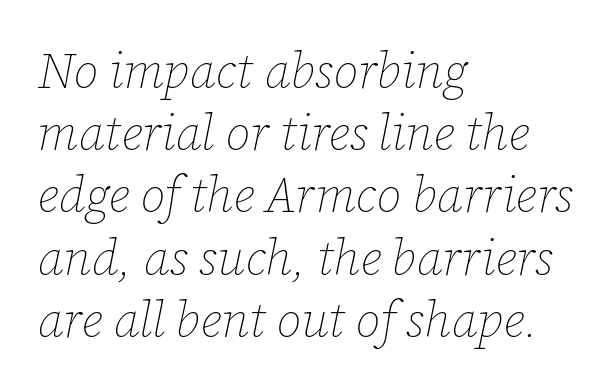
Q: Is the text bold? A: No.
Q: Is the text italic (slanted)? A: Yes, it leans right by about 12 degrees.
Q: Is the text underlined? A: No.
Q: How is the paragraph aligned? A: Left-aligned.
Q: Is the spacing between letters normal or unusually wide? A: Normal.
Q: Is the spacing between lines tight, normal or loose? A: Normal.
Q: Width (condensed, normal, or wide)? A: Normal.
Q: Stroke contrast? A: Low.
Q: x-height? A: Medium.
Q: Monospaced? A: No.
